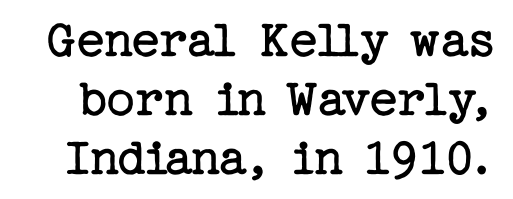
Quick note: underline off. The vertical gap from one line to the next is small. Little horizontal feet cap the strokes, marking this as serif type. In terms of posture, this sample is upright.
